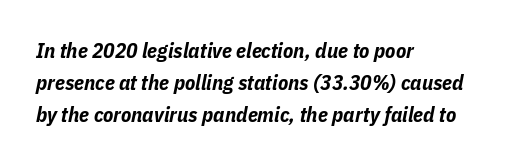
Rows of type keep a routine distance in the vertical direction. Underlining? Definitely not there. Slanted lettering throughout. Honestly, the letter spacing is just normal — you wouldn't notice it. Each line starts at the same left margin while the right side varies.
